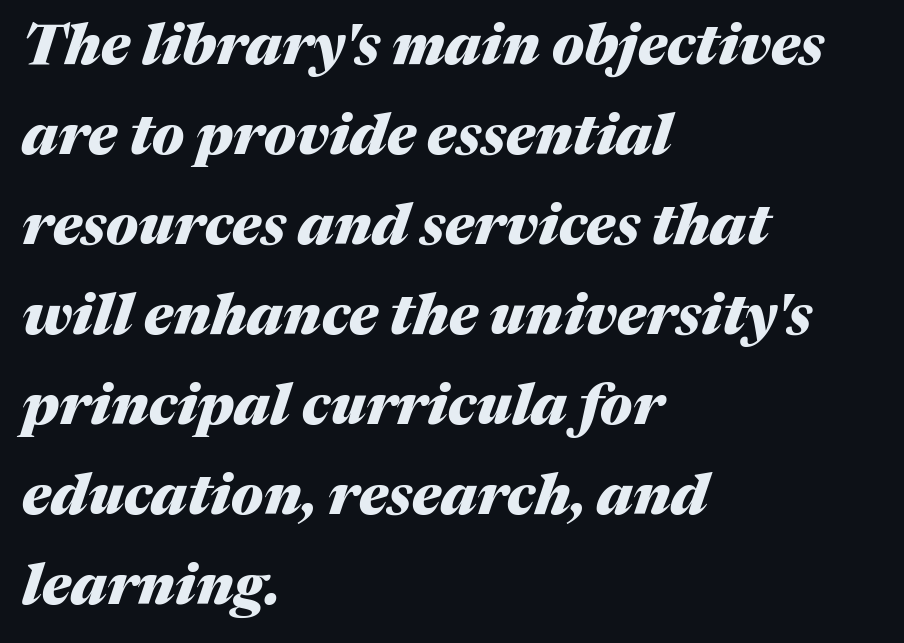
The image shows 57 px heavy type, italic (leaning right); set left-aligned, normal line spacing (1.58x), normal letter spacing, not underlined; medium stroke contrast and a medium x-height.
